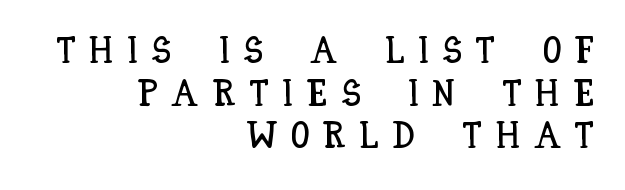
{"italic": "no", "width": "condensed", "stroke_contrast": "low", "x_height": "large", "monospaced": "no", "underline": "no", "align": "right", "line_spacing": "tight", "line_spacing_ratio": 1.15, "letter_spacing": "wide", "letter_spacing_em": 0.37, "glyph_px": 37}
